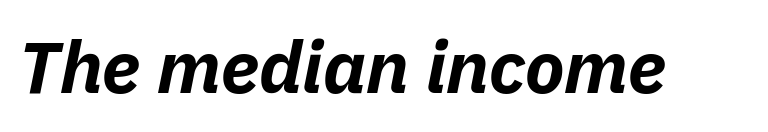
The image shows 73 px bold type, italic (leaning right); set normal letter spacing, not underlined; low stroke contrast and a medium x-height.
